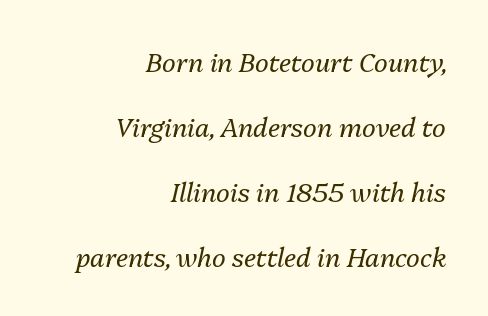
Q: Is the text bold? A: No.
Q: Is the text italic (slanted)? A: Yes, it leans right by about 13 degrees.
Q: Is the text underlined? A: No.
Q: How is the paragraph aligned? A: Right-aligned.
Q: Is the spacing between letters normal or unusually wide? A: Normal.
Q: Is the spacing between lines tight, normal or loose? A: Loose.
